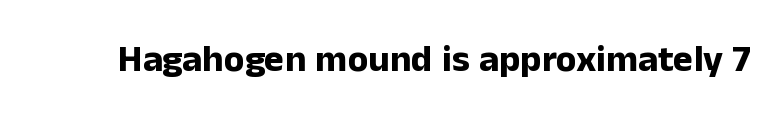
The image shows 38 px bold sans-serif type, upright; set normal letter spacing, not underlined; low stroke contrast and a medium x-height.
